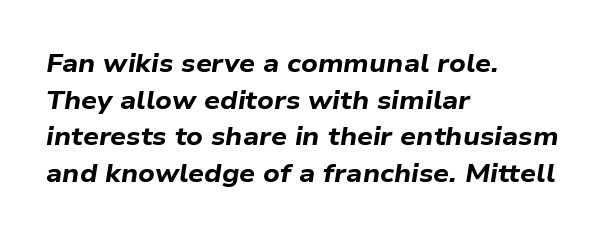
Q: Is the text bold? A: Yes.
Q: Is the text italic (slanted)? A: Yes, it leans right by about 9 degrees.
Q: Is the text underlined? A: No.
Q: How is the paragraph aligned? A: Left-aligned.
Q: Is the spacing between letters normal or unusually wide? A: Normal.
Q: Is the spacing between lines tight, normal or loose? A: Normal.
